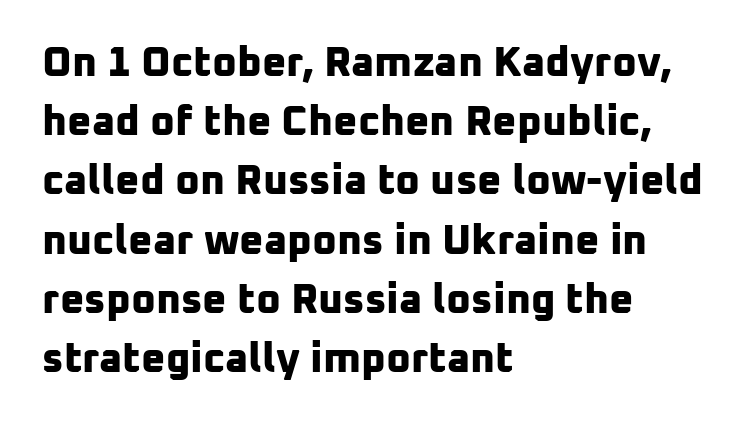
In terms of letterspacing, this is plain default setting. A normal amount of white space separates one row of letters from the next. The glyphs are unaccompanied by any horizontal stroke below them. These words are printed bold, with thick strokes throughout.
